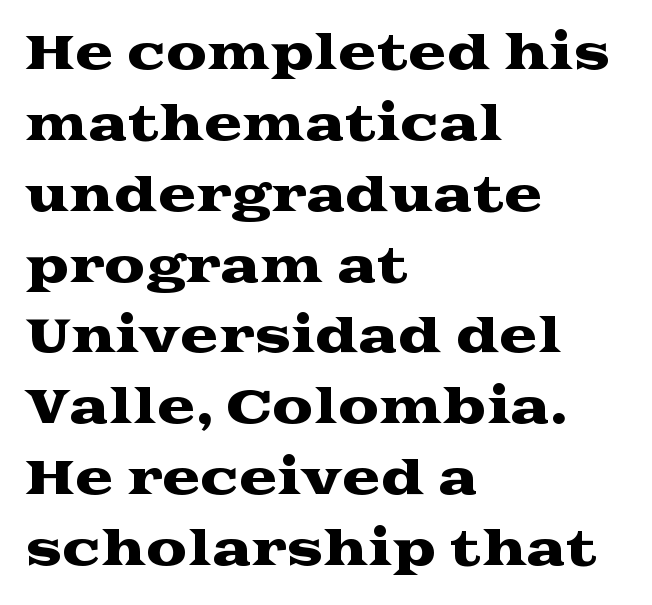
{"serif": "yes", "italic": "no", "width": "wide", "stroke_contrast": "medium", "x_height": "medium", "monospaced": "no", "underline": "no", "align": "left", "line_spacing": "normal", "line_spacing_ratio": 1.54, "letter_spacing": "normal", "letter_spacing_em": 0.0, "glyph_px": 46}
